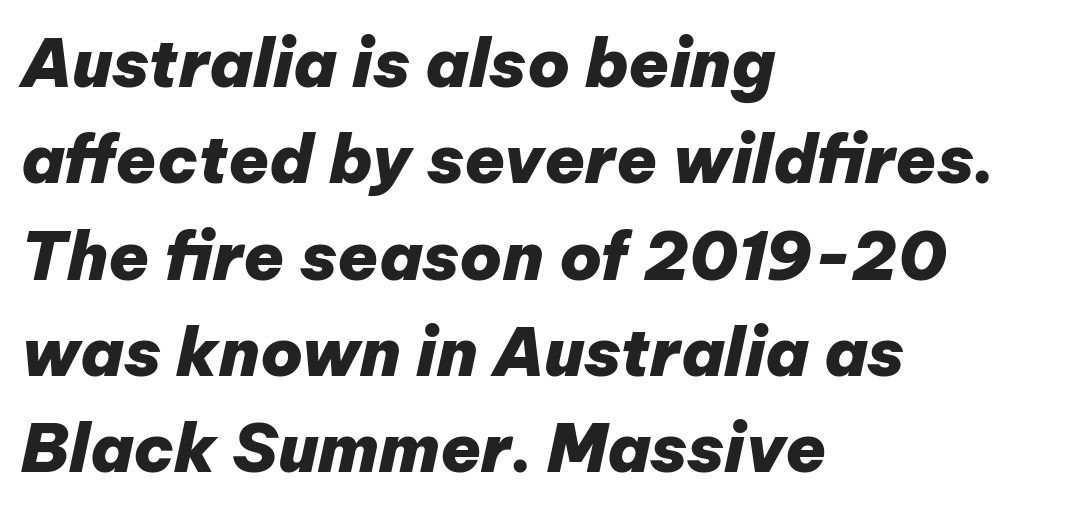
Vertically, the passage feels balanced, rows spaced as you'd expect. Horizontally, the lines are justified to the leading edge only. You can tell it's italic because the verticals aren't actually vertical. Students, note that the glyphs here touch the page at normal intervals.
